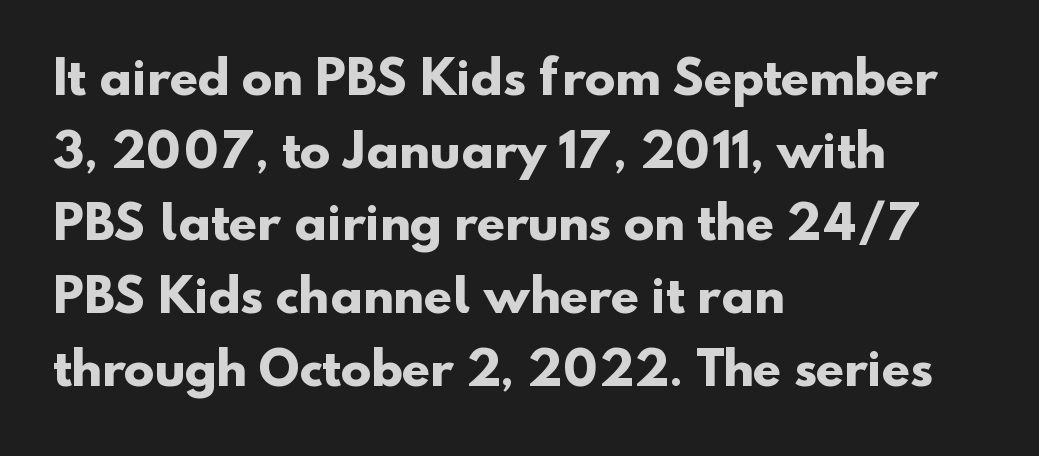
{"serif": "no", "bold": "yes", "weight": "heavy", "width": "normal", "stroke_contrast": "low", "x_height": "small", "monospaced": "no", "underline": "no", "align": "left", "line_spacing": "normal", "line_spacing_ratio": 1.58, "letter_spacing": "normal", "letter_spacing_em": 0.0, "glyph_px": 46}
